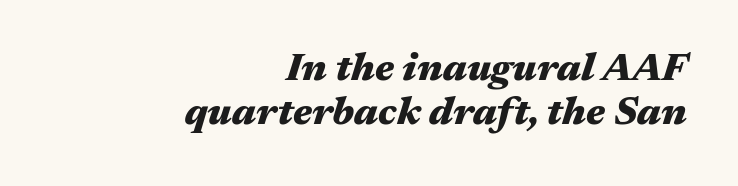
{"italic": "yes", "lean": "right", "slant_degrees": 17, "bold": "yes", "weight": "heavy", "width": "wide", "stroke_contrast": "medium", "x_height": "medium", "monospaced": "no", "underline": "no", "align": "right", "line_spacing": "tight", "line_spacing_ratio": 1.12, "letter_spacing": "normal", "letter_spacing_em": 0.0, "glyph_px": 39}
